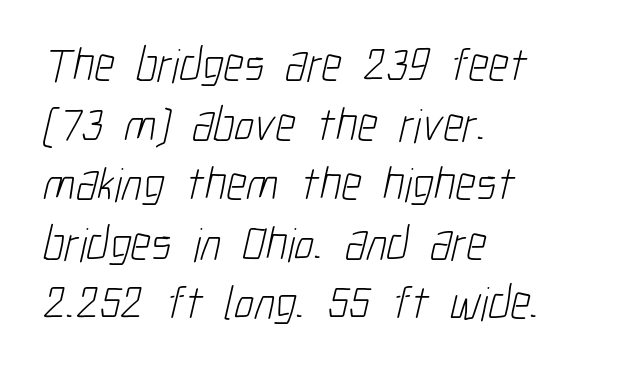
The image shows 48 px light, condensed sans-serif type; set left-aligned, line spacing 1.24x, normal letter spacing, not underlined; low stroke contrast and a medium x-height.
